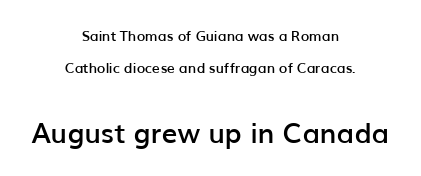
Q: Is the text bold? A: Semi-bold.
Q: Is the text italic (slanted)? A: No, it is upright.
Q: Is the typeface a serif or a sans-serif typeface? A: Sans-serif.
Q: Is the text underlined? A: No.
Q: How is the paragraph aligned? A: Centered.
Q: Is the spacing between letters normal or unusually wide? A: Normal.
Q: Is the spacing between lines tight, normal or loose? A: Loose.
Q: Which block of text is set in a larger size, the first (top) or the second (bottom)? A: The second (bottom) one.
Q: Width (condensed, normal, or wide)? A: Normal.
Q: Stroke contrast? A: Low.
Q: x-height? A: Medium.
Q: Monospaced? A: No.
